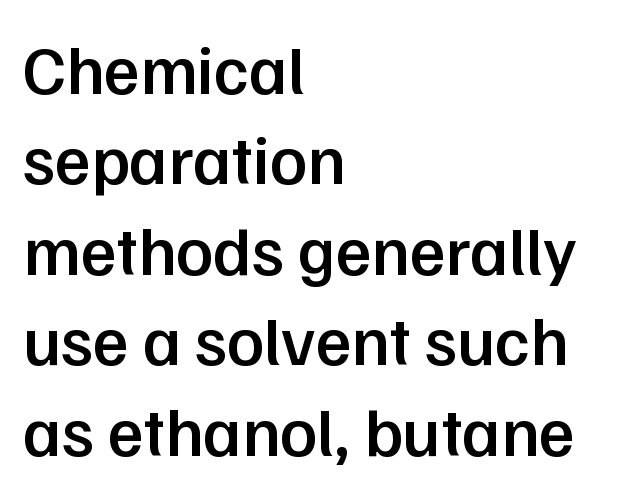
{"serif": "no", "italic": "no", "bold": "semi", "weight": "semibold", "width": "normal", "stroke_contrast": "low", "x_height": "medium", "monospaced": "no", "underline": "no", "align": "left", "line_spacing": "normal", "line_spacing_ratio": 1.31, "letter_spacing": "normal", "letter_spacing_em": 0.0, "glyph_px": 69}
